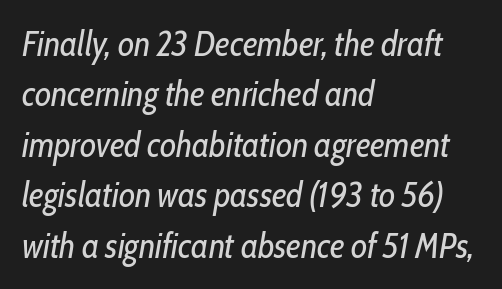
The image shows 35 px regular-weight, condensed type, italic (leaning right); set left-aligned, normal line spacing (1.44x), normal letter spacing, not underlined; low stroke contrast and a medium x-height.
